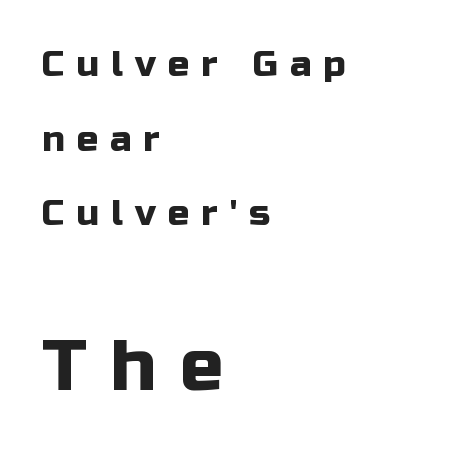
Leftover space on each line is placed entirely after the last word. Note: smaller setting up top, larger setting below. The strip under each line holds only bare page. The line texture is sparse and dotted thanks to wide tracking.
